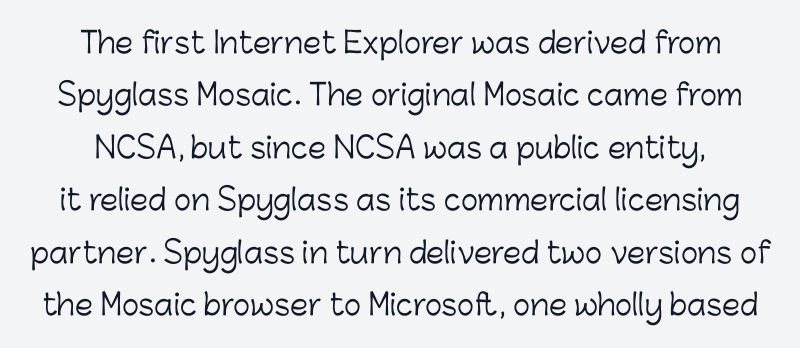
{"serif": "no", "italic": "no", "bold": "no", "weight": "light", "width": "normal", "stroke_contrast": "low", "x_height": "medium", "monospaced": "no", "underline": "no", "line_spacing_ratio": 1.81, "letter_spacing": "normal", "letter_spacing_em": 0.0, "glyph_px": 29}
